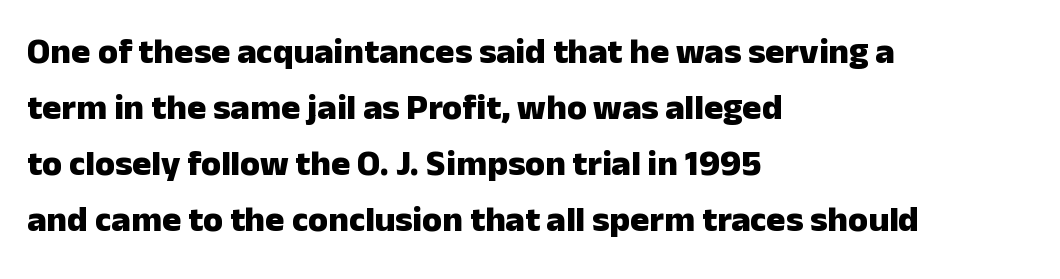
{"serif": "no", "italic": "no", "bold": "yes", "weight": "heavy", "width": "normal", "stroke_contrast": "low", "x_height": "medium", "monospaced": "no", "underline": "no", "align": "left", "line_spacing": "normal", "line_spacing_ratio": 1.56, "letter_spacing": "normal", "letter_spacing_em": 0.0, "glyph_px": 36}
